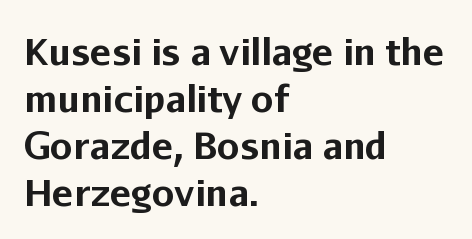
The image shows 36 px bold sans-serif type, upright; set left-aligned, normal line spacing (1.31x), normal letter spacing, not underlined; low stroke contrast and a medium x-height.
